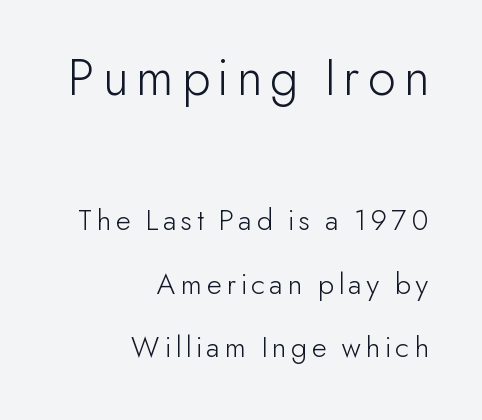
{"serif": "no", "italic": "no", "bold": "no", "weight": "light", "width": "normal", "stroke_contrast": "low", "x_height": "small", "monospaced": "no", "underline": "no", "align": "right", "line_spacing": "loose", "line_spacing_ratio": 2.04, "larger_block": "first", "size_ratio": 1.74, "glyph_px": 54}
